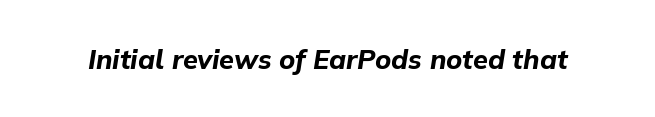
The image shows 27 px bold type, italic (leaning right); set normal letter spacing, not underlined.
